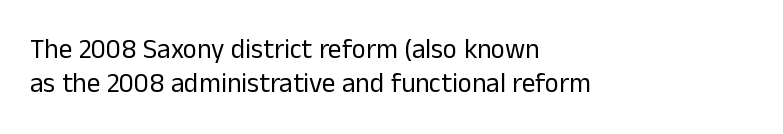
Whoever set this chose a conventional vertical rhythm. Each stroke keeps to a modest, everyday thickness or less. Is there any slant? The stems are plumb. Any mark beneath the type? The region is blank. Horizontal alignment here is leftward, the default for most running prose.
